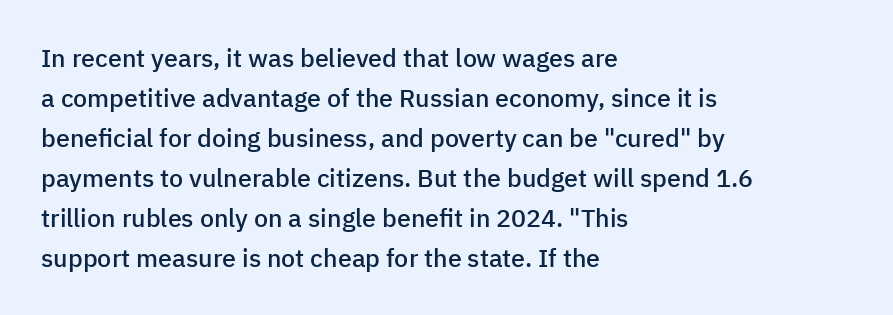
Q: Is the text bold? A: Semi-bold.
Q: Is the text italic (slanted)? A: No, it is upright.
Q: Is the text underlined? A: No.
Q: How is the paragraph aligned? A: Left-aligned.
Q: Is the spacing between letters normal or unusually wide? A: Normal.
Q: Is the spacing between lines tight, normal or loose? A: Normal.
